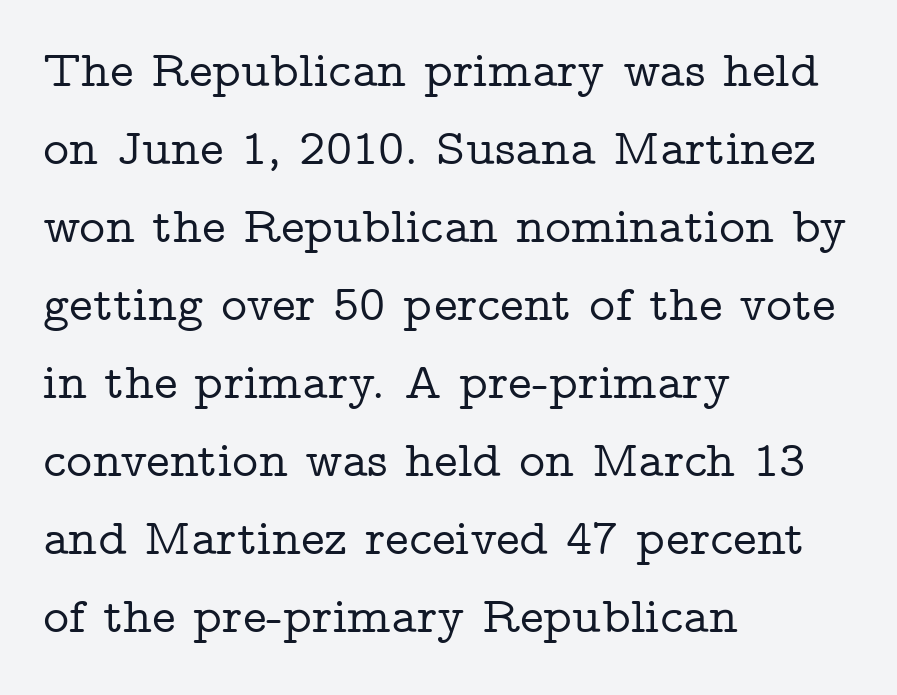
{"serif": "yes", "italic": "no", "width": "wide", "stroke_contrast": "low", "x_height": "medium", "monospaced": "no", "underline": "no", "align": "left", "line_spacing": "normal", "line_spacing_ratio": 1.56, "letter_spacing": "normal", "letter_spacing_em": 0.0, "glyph_px": 50}
